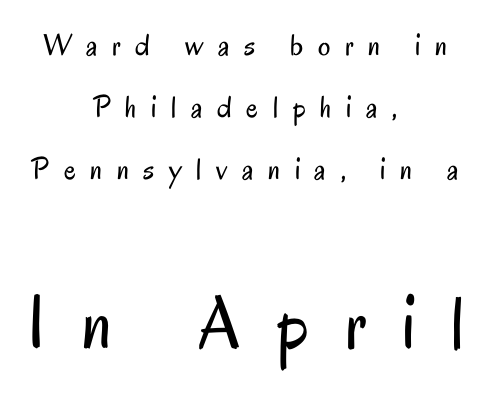
Q: Is the text bold? A: No.
Q: Is the text italic (slanted)? A: No, it is upright.
Q: Is the typeface a serif or a sans-serif typeface? A: Sans-serif.
Q: Is the text underlined? A: No.
Q: How is the paragraph aligned? A: Centered.
Q: Is the spacing between letters normal or unusually wide? A: Unusually wide.
Q: Is the spacing between lines tight, normal or loose? A: Loose.
Q: Which block of text is set in a larger size, the first (top) or the second (bottom)? A: The second (bottom) one.
Q: Width (condensed, normal, or wide)? A: Condensed.
Q: Stroke contrast? A: Low.
Q: x-height? A: Small.
Q: Monospaced? A: No.
